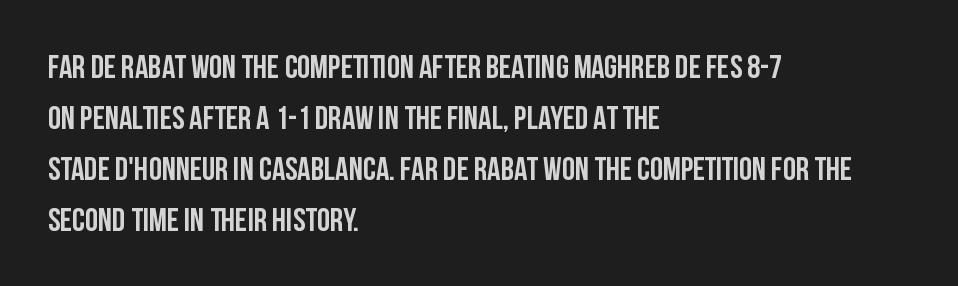
{"serif": "no", "italic": "no", "bold": "yes", "weight": "semibold", "width": "condensed", "stroke_contrast": "low", "x_height": "large", "monospaced": "no", "underline": "no", "align": "left", "line_spacing": "normal", "line_spacing_ratio": 1.55, "letter_spacing": "normal", "letter_spacing_em": 0.0, "glyph_px": 33}
